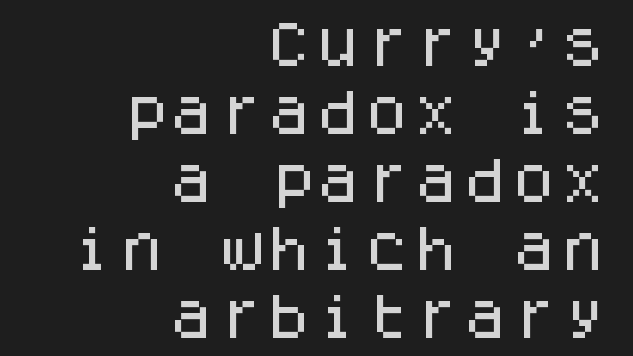
The image shows 49 px sans-serif type, upright, monospaced; set right-aligned, normal line spacing (1.39x), normal letter spacing, not underlined; low stroke contrast and a large x-height.
